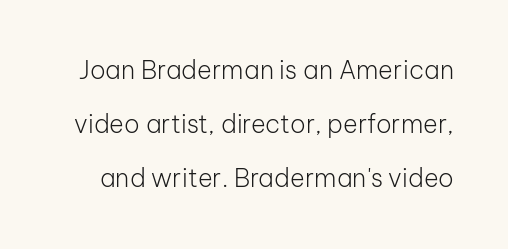
The image shows 25 px text type, upright; set loose line spacing (2.17x), normal letter spacing, not underlined.
